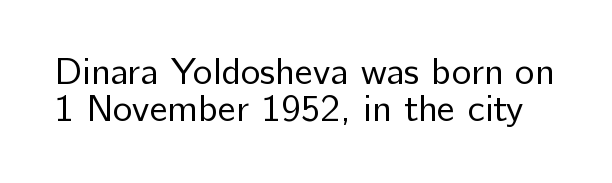
Upright lettering throughout. The line-height multiplier appears low, near solid setting. This sample has the flowing, uneven cadence of proportional lettering. Descenders hang freely into open space. The passage shown is typeset with a sans-serif family. Look at the tracking — it's just the regular setting, nothing added.
